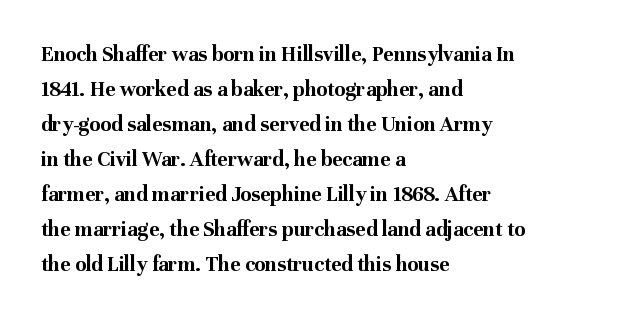
{"italic": "no", "bold": "yes", "underline": "no", "align": "left", "line_spacing": "normal", "line_spacing_ratio": 1.59, "letter_spacing": "normal", "letter_spacing_em": 0.0, "glyph_px": 22}
